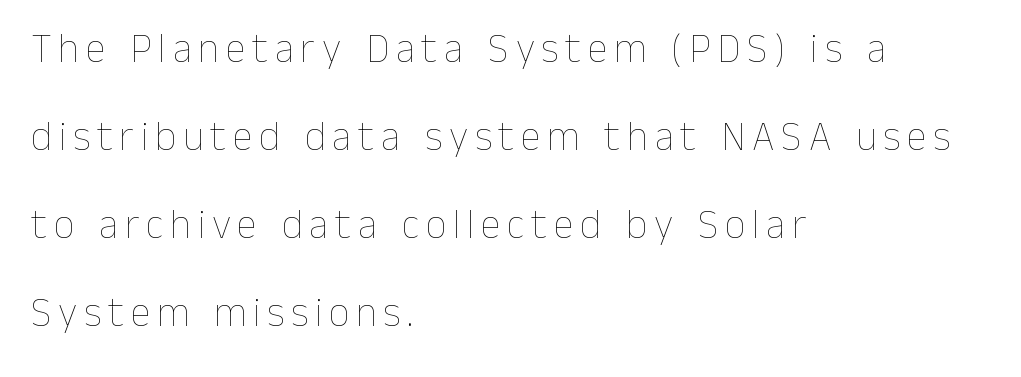
Q: Is the text bold? A: No.
Q: Is the text italic (slanted)? A: No, it is upright.
Q: Is the text underlined? A: No.
Q: How is the paragraph aligned? A: Left-aligned.
Q: Is the spacing between lines tight, normal or loose? A: Loose.
Q: Width (condensed, normal, or wide)? A: Normal.
Q: Stroke contrast? A: Low.
Q: x-height? A: Medium.
Q: Monospaced? A: No.
